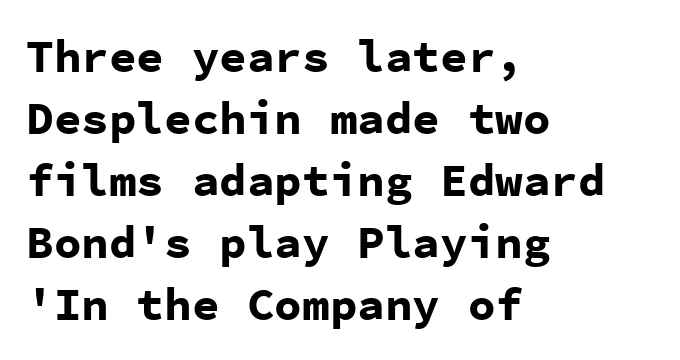
{"serif": "no", "italic": "no", "bold": "yes", "weight": "bold", "width": "normal", "stroke_contrast": "low", "x_height": "medium", "monospaced": "yes", "underline": "no", "align": "left", "line_spacing": "normal", "line_spacing_ratio": 1.35, "letter_spacing": "normal", "letter_spacing_em": 0.0, "glyph_px": 46}
